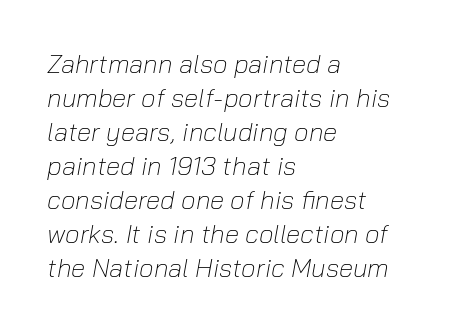
{"italic": "yes", "lean": "right", "slant_degrees": 10, "bold": "no", "underline": "no", "align": "left", "line_spacing": "normal", "line_spacing_ratio": 1.31, "letter_spacing": "normal", "letter_spacing_em": 0.0, "glyph_px": 26}
